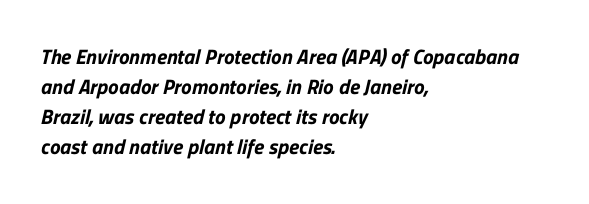
Nobody touched the tracking dial on this one. If you drew a ruler down the left edge, every line would touch it. Quick note: interline space is typical. A clean baseline with only descenders dipping below it.
